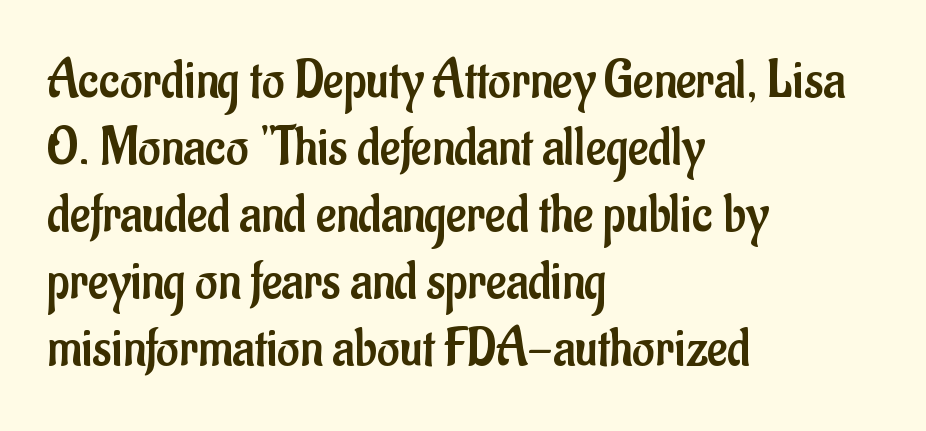
The image shows 55 px regular-weight, condensed sans-serif type, upright; set left-aligned, line spacing 1.22x, normal letter spacing, not underlined; low stroke contrast and a small x-height.
